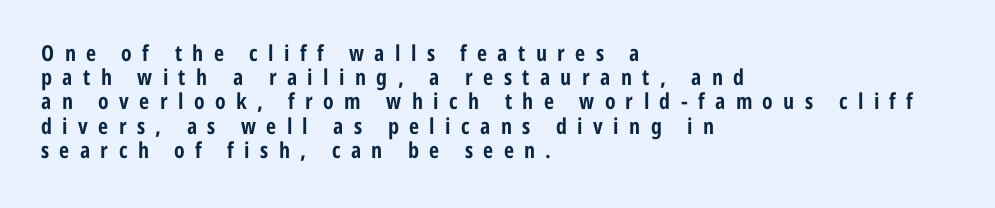
Q: Is the text bold? A: Yes.
Q: Is the text italic (slanted)? A: No, it is upright.
Q: Is the text underlined? A: No.
Q: How is the paragraph aligned? A: Left-aligned.
Q: Is the spacing between letters normal or unusually wide? A: Unusually wide.
Q: Is the spacing between lines tight, normal or loose? A: Tight.
